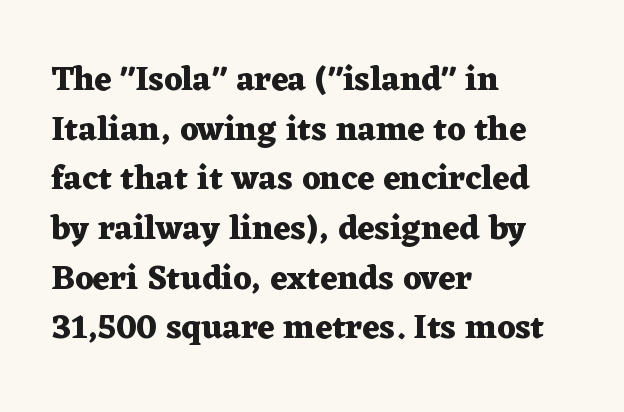
Has an underline been added? It has not. What's the leading like? Ordinary, nothing unusual. Typographically, this falls in the serif category. Its strokes are broad and dark, the hallmark of bold type.
